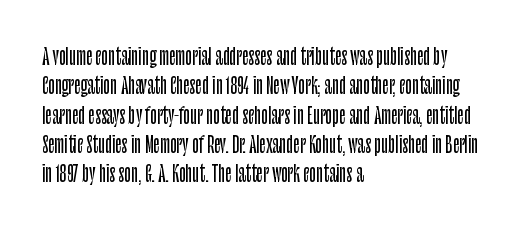
Q: Is the text italic (slanted)? A: No, it is upright.
Q: Is the text underlined? A: No.
Q: How is the paragraph aligned? A: Left-aligned.
Q: Is the spacing between letters normal or unusually wide? A: Normal.
Q: Is the spacing between lines tight, normal or loose? A: Normal.
